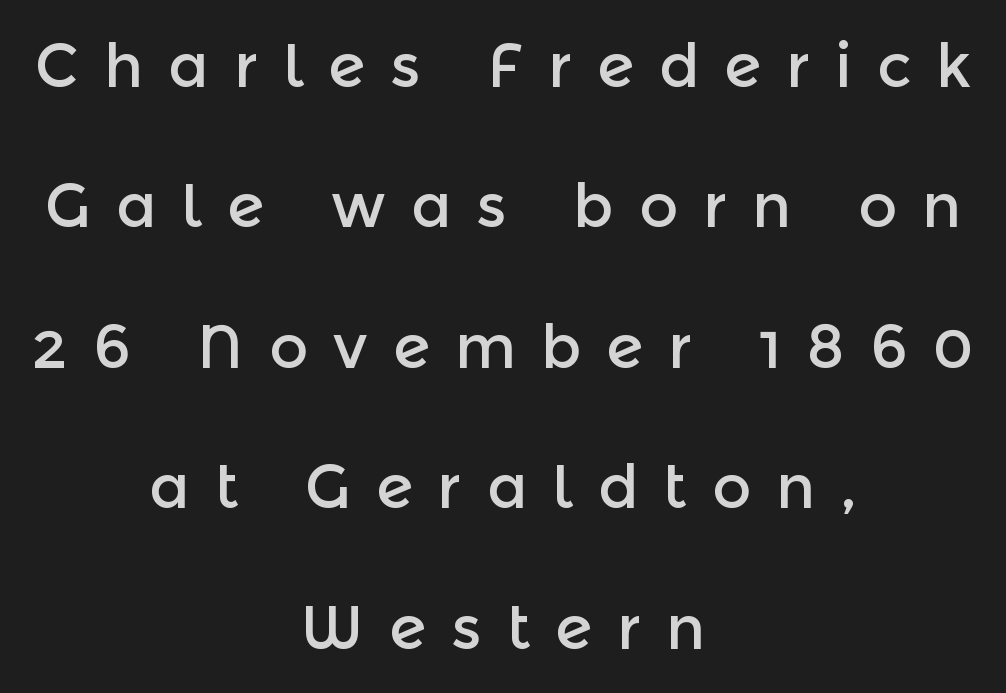
{"serif": "no", "italic": "no", "width": "normal", "x_height": "medium", "monospaced": "no", "underline": "no", "align": "center", "line_spacing": "loose", "line_spacing_ratio": 2.34, "letter_spacing": "wide", "letter_spacing_em": 0.42, "glyph_px": 60}
